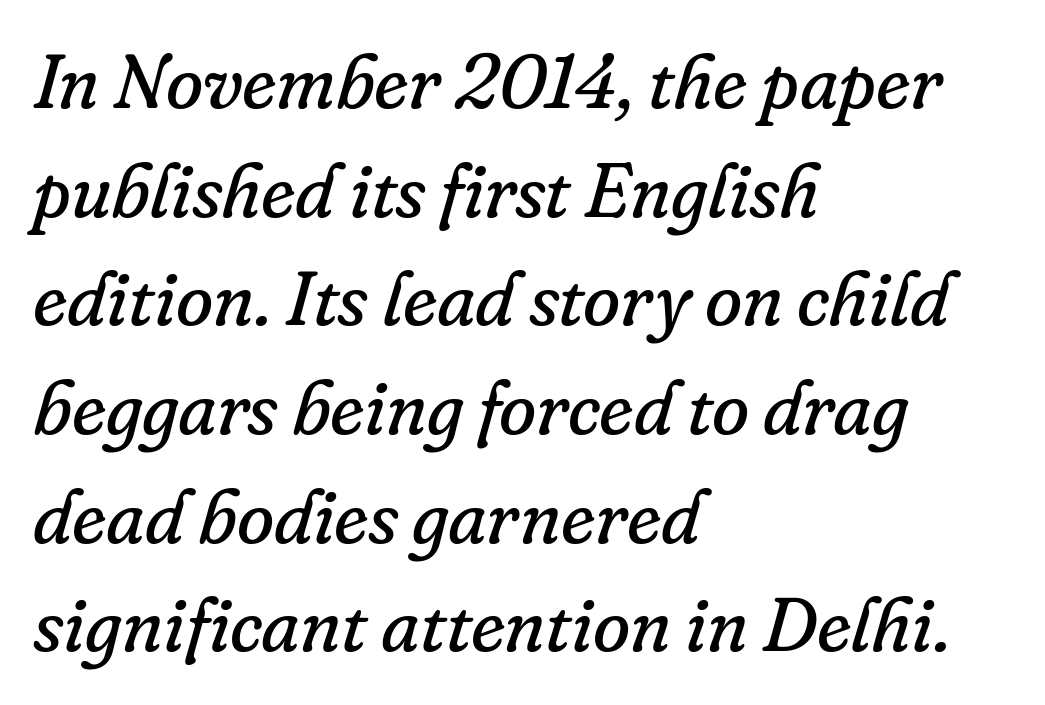
The image shows 76 px regular-weight serif type, italic (leaning right); set left-aligned, normal line spacing (1.43x), normal letter spacing, not underlined; low stroke contrast and a small x-height.
